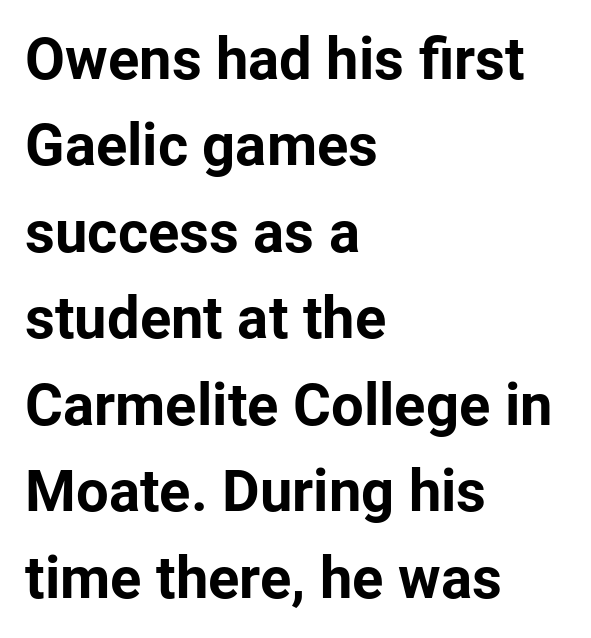
Q: Is the text bold? A: Yes.
Q: Is the text italic (slanted)? A: No, it is upright.
Q: Is the typeface a serif or a sans-serif typeface? A: Sans-serif.
Q: Is the text underlined? A: No.
Q: How is the paragraph aligned? A: Left-aligned.
Q: Is the spacing between letters normal or unusually wide? A: Normal.
Q: Is the spacing between lines tight, normal or loose? A: Normal.
Q: Width (condensed, normal, or wide)? A: Normal.
Q: Stroke contrast? A: Low.
Q: x-height? A: Medium.
Q: Monospaced? A: No.
